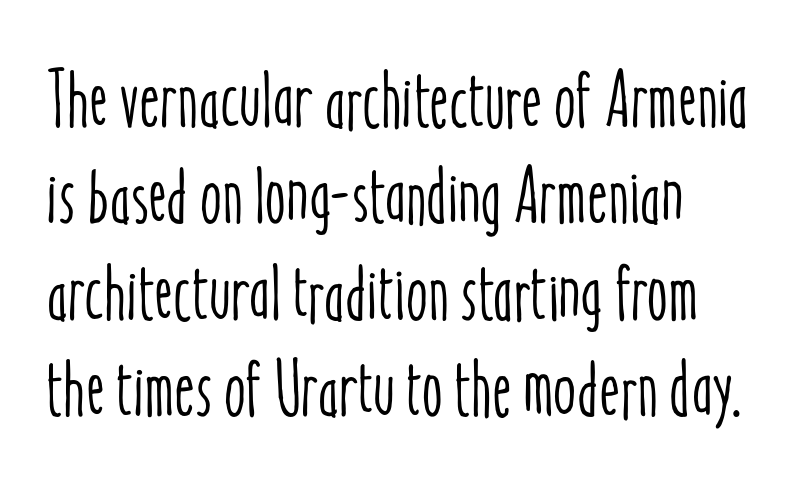
The image shows 79 px condensed type, upright; set left-aligned, line spacing 1.22x, normal letter spacing, not underlined; low stroke contrast and a medium x-height.
